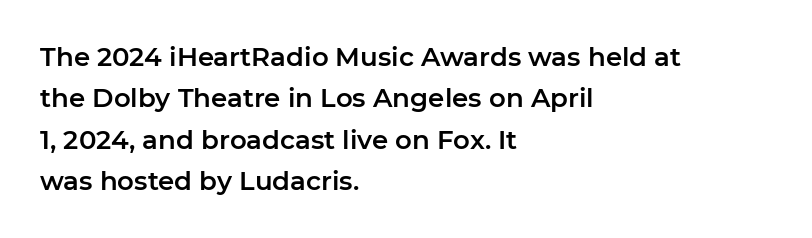
{"italic": "no", "underline": "no", "align": "left", "line_spacing": "normal", "line_spacing_ratio": 1.59, "letter_spacing": "normal", "letter_spacing_em": 0.0, "glyph_px": 26}
